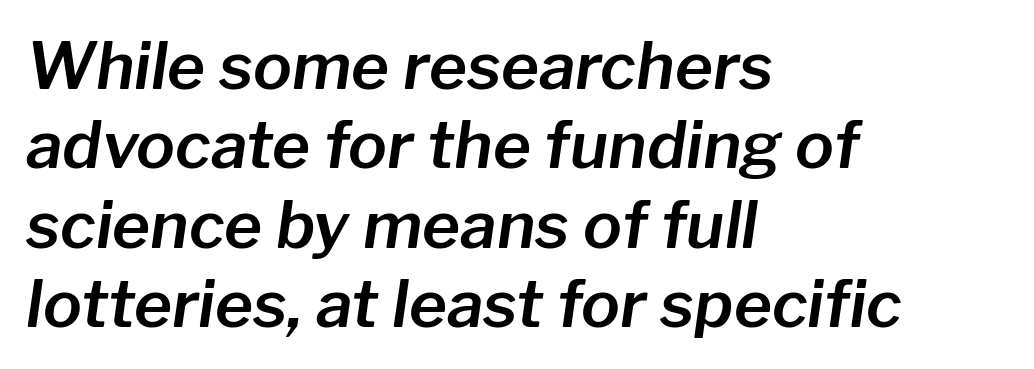
Q: Is the text italic (slanted)? A: Yes, it leans right by about 8 degrees.
Q: Is the text underlined? A: No.
Q: How is the paragraph aligned? A: Left-aligned.
Q: Is the spacing between letters normal or unusually wide? A: Normal.
Q: Width (condensed, normal, or wide)? A: Normal.
Q: Stroke contrast? A: Low.
Q: x-height? A: Medium.
Q: Monospaced? A: No.
